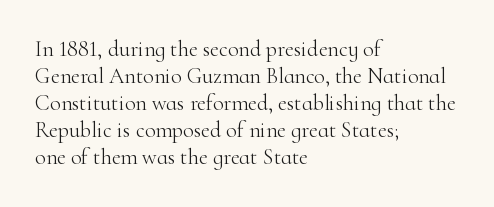
The image shows 22 px text type, upright; set left-aligned, line spacing 1.23x, normal letter spacing, not underlined.
